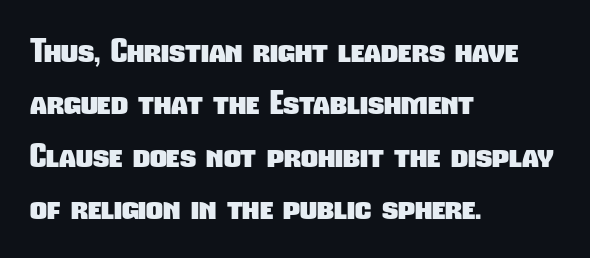
Q: Is the text bold? A: Yes.
Q: Is the typeface a serif or a sans-serif typeface? A: Sans-serif.
Q: Is the text underlined? A: No.
Q: How is the paragraph aligned? A: Left-aligned.
Q: Is the spacing between letters normal or unusually wide? A: Normal.
Q: Is the spacing between lines tight, normal or loose? A: Normal.
Q: Width (condensed, normal, or wide)? A: Condensed.
Q: Stroke contrast? A: Low.
Q: x-height? A: Medium.
Q: Monospaced? A: No.
